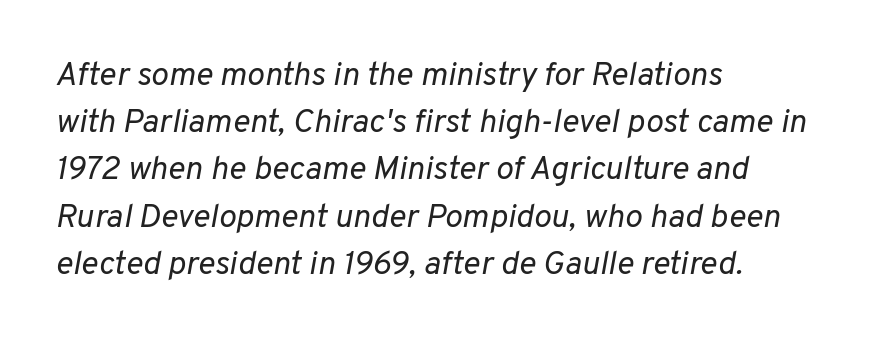
Q: Is the text bold? A: No.
Q: Is the text italic (slanted)? A: Yes, it leans right by about 10 degrees.
Q: Is the text underlined? A: No.
Q: How is the paragraph aligned? A: Left-aligned.
Q: Is the spacing between letters normal or unusually wide? A: Normal.
Q: Is the spacing between lines tight, normal or loose? A: Normal.
Q: Width (condensed, normal, or wide)? A: Normal.
Q: Stroke contrast? A: Low.
Q: x-height? A: Medium.
Q: Monospaced? A: No.
